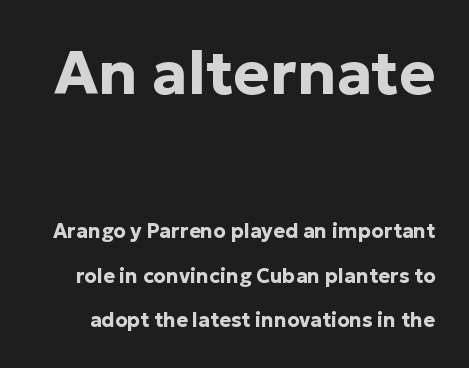
{"serif": "no", "italic": "no", "bold": "yes", "weight": "bold", "width": "normal", "stroke_contrast": "low", "x_height": "medium", "monospaced": "no", "underline": "no", "line_spacing": "loose", "line_spacing_ratio": 2.22, "letter_spacing": "normal", "letter_spacing_em": 0.0, "larger_block": "first", "size_ratio": 3.05, "glyph_px": 61}
